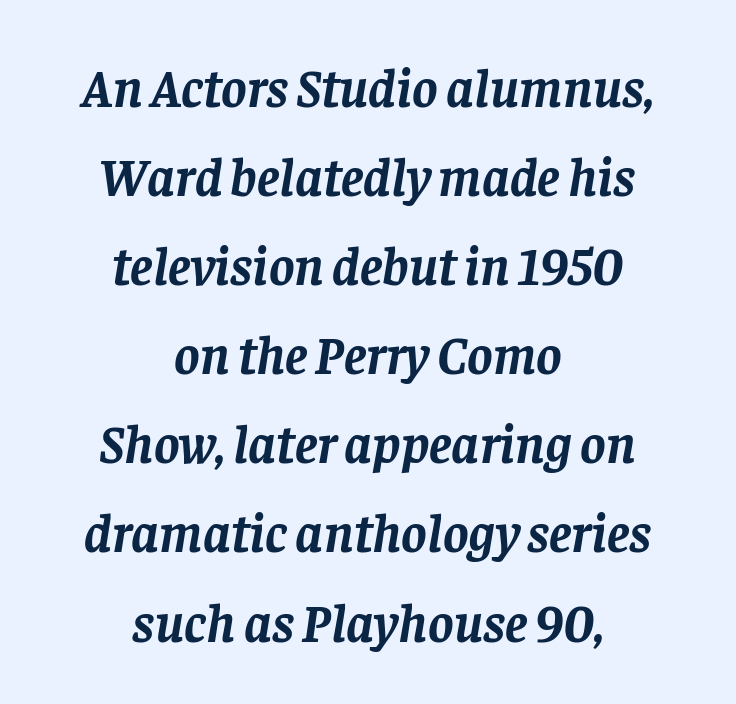
Students, note that the glyphs here touch the page at normal intervals. The passage shown is typeset with a serif family. If you drew a line through each stem, it would be angled. Typeset on center — no edge is straight.
